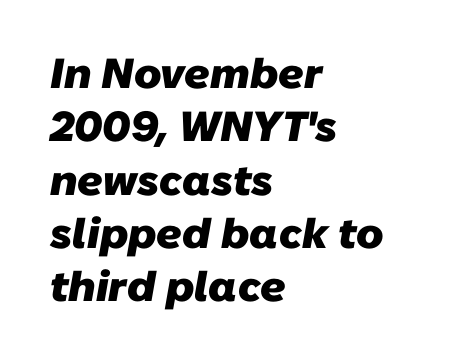
Nothing unusual about the tracking: characters are spaced as the font intends. Look at the stroke-to-counter ratio: heavy, a bold. Lines of text with bare space underneath. Is this a fixed-width face? No — the glyphs have proportional, varying widths. Horizontal alignment here is leftward, the default for most running prose.
